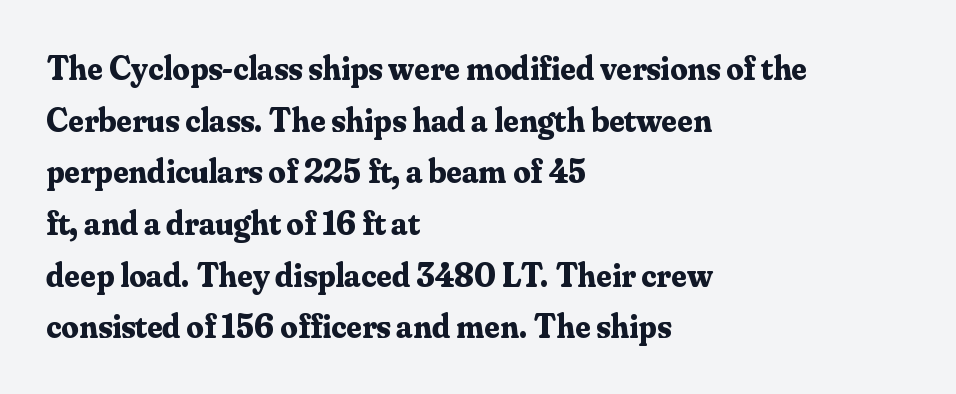
{"serif": "yes", "italic": "no", "bold": "yes", "weight": "bold", "width": "normal", "stroke_contrast": "medium", "x_height": "small", "monospaced": "no", "underline": "no", "align": "left", "line_spacing": "normal", "line_spacing_ratio": 1.52, "letter_spacing": "normal", "letter_spacing_em": 0.0, "glyph_px": 34}
